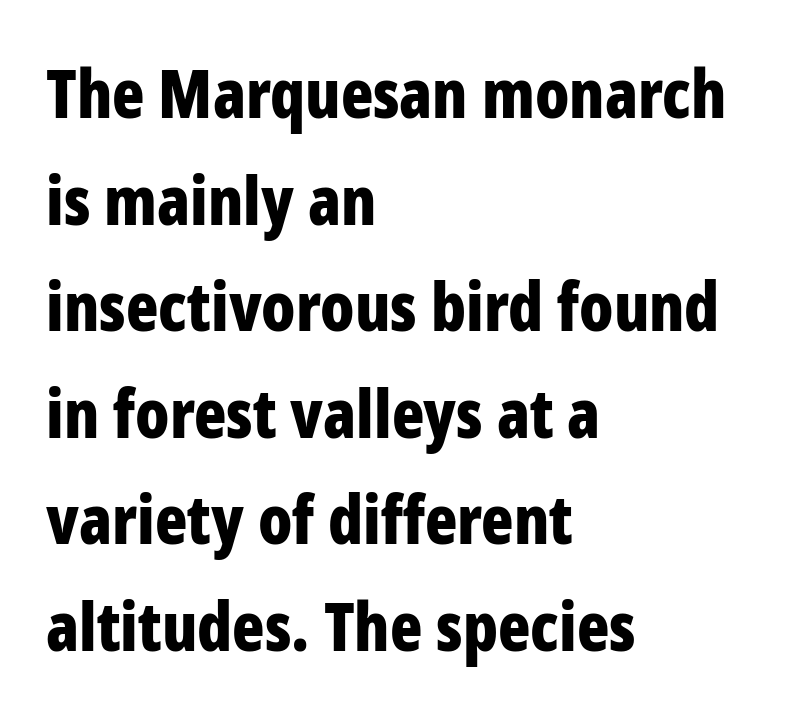
The image shows 67 px bold, condensed sans-serif type, upright; set left-aligned, normal line spacing (1.59x), normal letter spacing, not underlined; low stroke contrast and a medium x-height.
